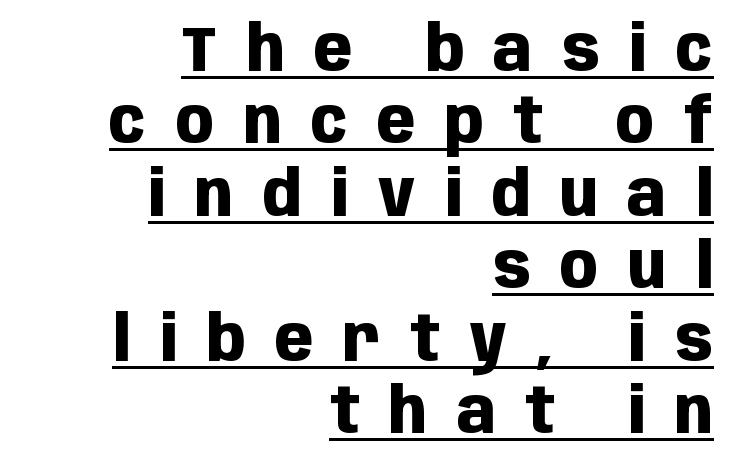
The image shows 63 px heavy, condensed sans-serif type, upright; set right-aligned, tight line spacing (1.15x), unusually wide letter spacing (+0.47 em), underlined; low stroke contrast and a large x-height.
